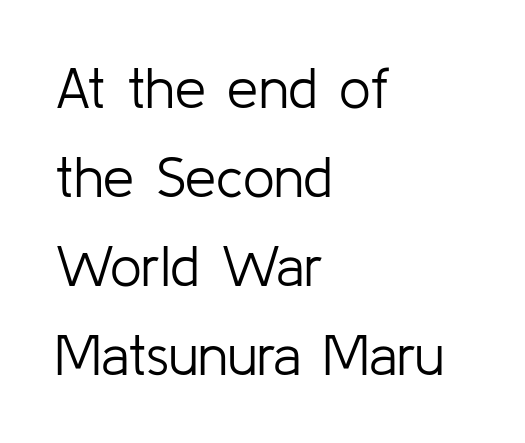
{"serif": "no", "italic": "no", "bold": "no", "weight": "light", "width": "normal", "stroke_contrast": "low", "x_height": "medium", "monospaced": "no", "underline": "no", "align": "left", "line_spacing": "normal", "line_spacing_ratio": 1.59, "letter_spacing": "normal", "letter_spacing_em": 0.0, "glyph_px": 56}
